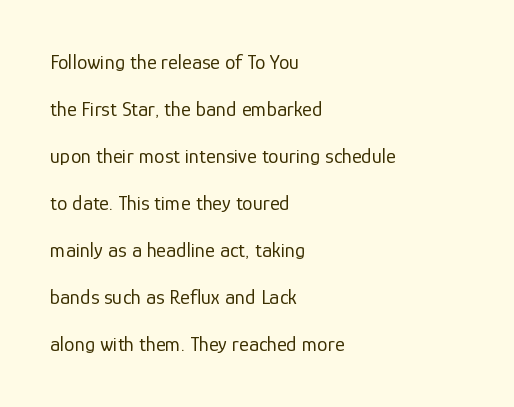
The tracking reads as untouched default to a designer's eye. The lines are spread far apart with generous leading. Stems here are at most as thick as an everyday book face. The ragged edge is on the right, which tells us the setting is flush left.
